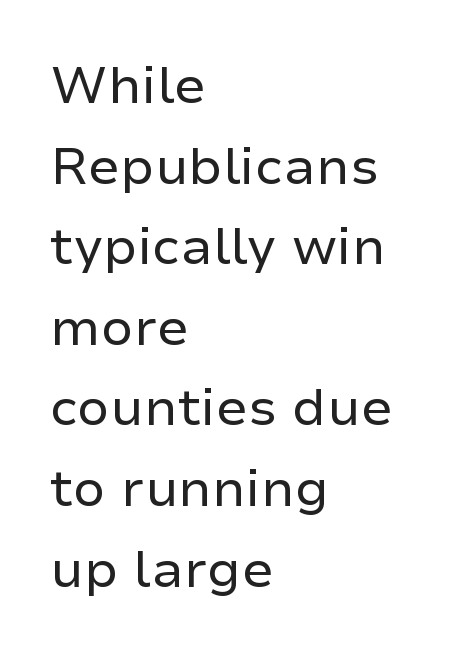
The image shows 52 px regular-weight sans-serif type, upright; set left-aligned, normal line spacing (1.55x), normal letter spacing, not underlined; low stroke contrast and a medium x-height.
